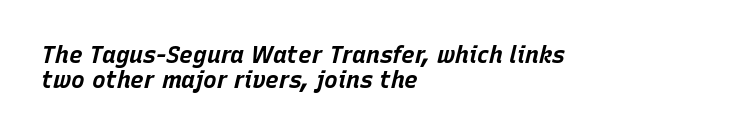
{"italic": "yes", "lean": "right", "slant_degrees": 15, "bold": "yes", "underline": "no", "align": "left", "line_spacing": "tight", "line_spacing_ratio": 1.09, "letter_spacing": "normal", "letter_spacing_em": 0.0, "glyph_px": 23}
